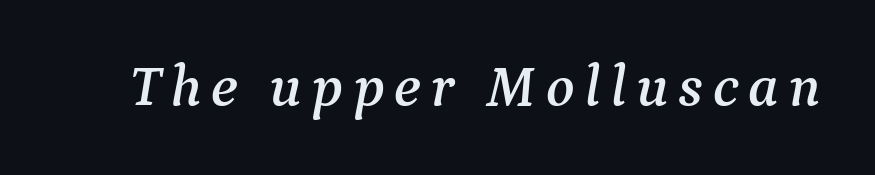
{"serif": "yes", "italic": "yes", "lean": "right", "slant_degrees": 9, "width": "normal", "stroke_contrast": "medium", "x_height": "medium", "monospaced": "no", "underline": "no", "glyph_px": 59}
